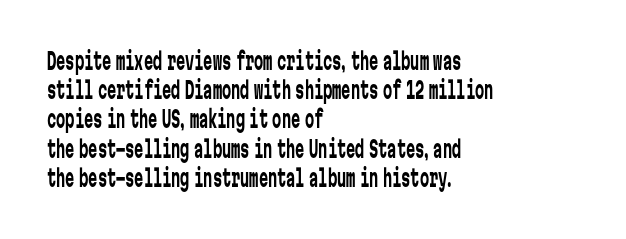
Nothing unusual about the tracking: characters are spaced as the font intends. Caption: multi-line text, flush left, ragged right. How would I describe the line gaps? Plain and ordinary. Unbolded letterforms with no extra heft.
